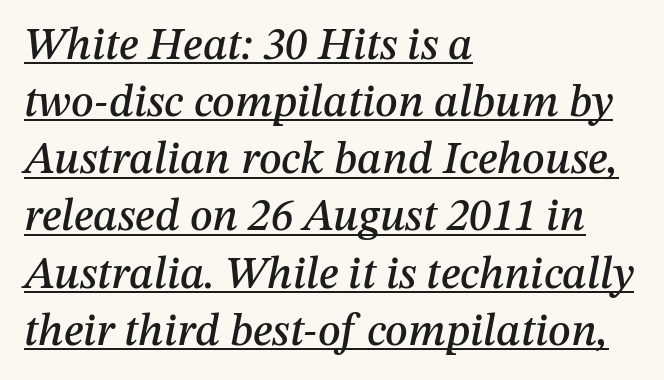
Q: Is the text italic (slanted)? A: Yes, it leans right by about 12 degrees.
Q: Is the text underlined? A: Yes.
Q: How is the paragraph aligned? A: Left-aligned.
Q: Is the spacing between letters normal or unusually wide? A: Normal.
Q: Is the spacing between lines tight, normal or loose? A: Normal.
Q: Width (condensed, normal, or wide)? A: Normal.
Q: Stroke contrast? A: Medium.
Q: x-height? A: Medium.
Q: Monospaced? A: No.
